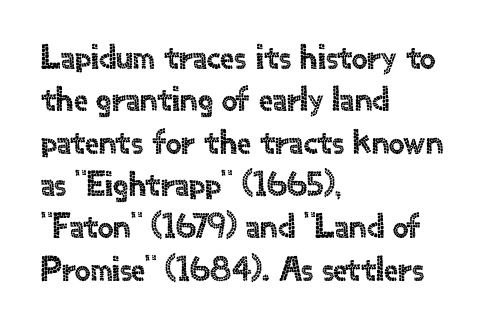
{"serif": "no", "italic": "no", "width": "normal", "x_height": "small", "monospaced": "no", "underline": "no", "align": "left", "line_spacing_ratio": 1.21, "letter_spacing": "normal", "letter_spacing_em": 0.0, "glyph_px": 35}
